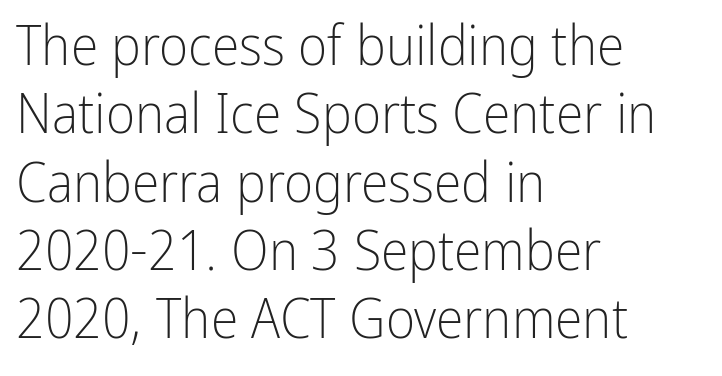
Q: Is the text bold? A: No.
Q: Is the text italic (slanted)? A: No, it is upright.
Q: Is the typeface a serif or a sans-serif typeface? A: Sans-serif.
Q: Is the text underlined? A: No.
Q: How is the paragraph aligned? A: Left-aligned.
Q: Is the spacing between letters normal or unusually wide? A: Normal.
Q: Width (condensed, normal, or wide)? A: Condensed.
Q: Stroke contrast? A: Low.
Q: x-height? A: Medium.
Q: Monospaced? A: No.
